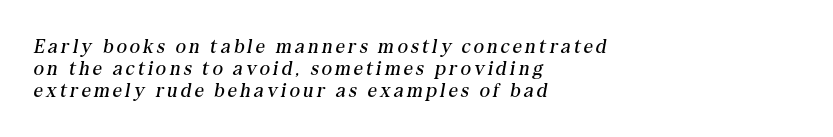
{"italic": "yes", "lean": "right", "slant_degrees": 10, "bold": "no", "underline": "no", "align": "left", "line_spacing": "tight", "line_spacing_ratio": 1.11, "glyph_px": 20}
